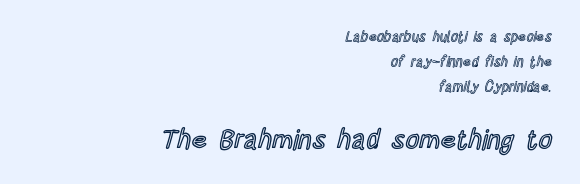
The image shows 27 px text type; set right-aligned, line spacing 1.8x, normal letter spacing, not underlined; the second (bottom) block is 1.93x larger.
